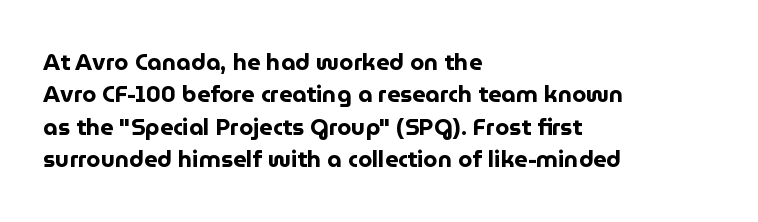
{"italic": "no", "bold": "yes", "underline": "no", "align": "left", "line_spacing": "normal", "line_spacing_ratio": 1.41, "letter_spacing": "normal", "letter_spacing_em": 0.0, "glyph_px": 23}
